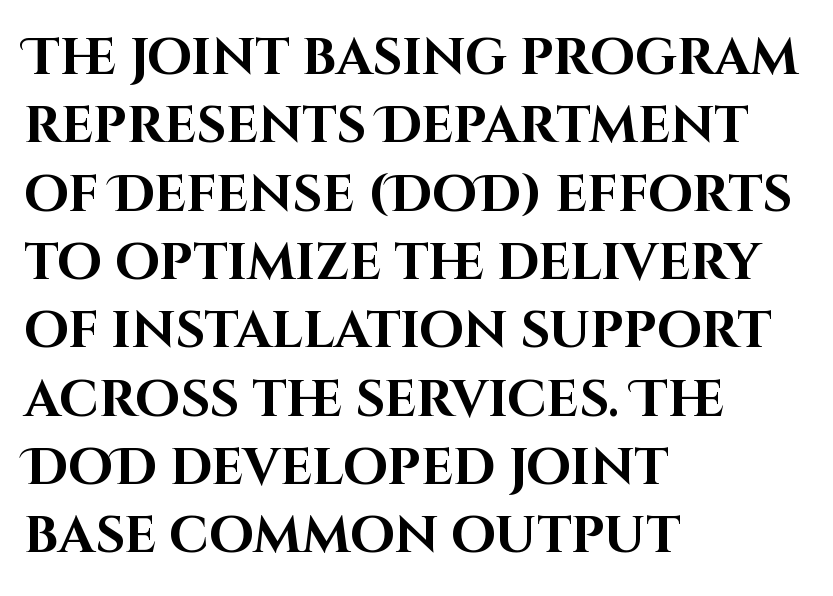
The image shows 51 px bold sans-serif type, upright; set left-aligned, normal line spacing (1.34x), normal letter spacing, not underlined; high stroke contrast and a large x-height.
